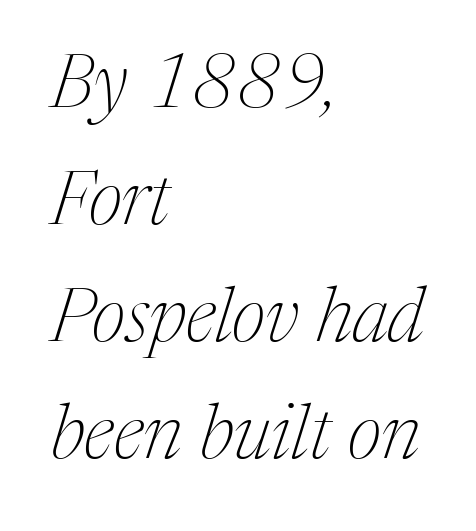
Q: Is the text bold? A: No.
Q: Is the text italic (slanted)? A: Yes, it leans right by about 17 degrees.
Q: Is the typeface a serif or a sans-serif typeface? A: Serif.
Q: Is the text underlined? A: No.
Q: How is the paragraph aligned? A: Left-aligned.
Q: Is the spacing between letters normal or unusually wide? A: Normal.
Q: Is the spacing between lines tight, normal or loose? A: Normal.
Q: Width (condensed, normal, or wide)? A: Normal.
Q: Stroke contrast? A: Medium.
Q: x-height? A: Medium.
Q: Monospaced? A: No.
